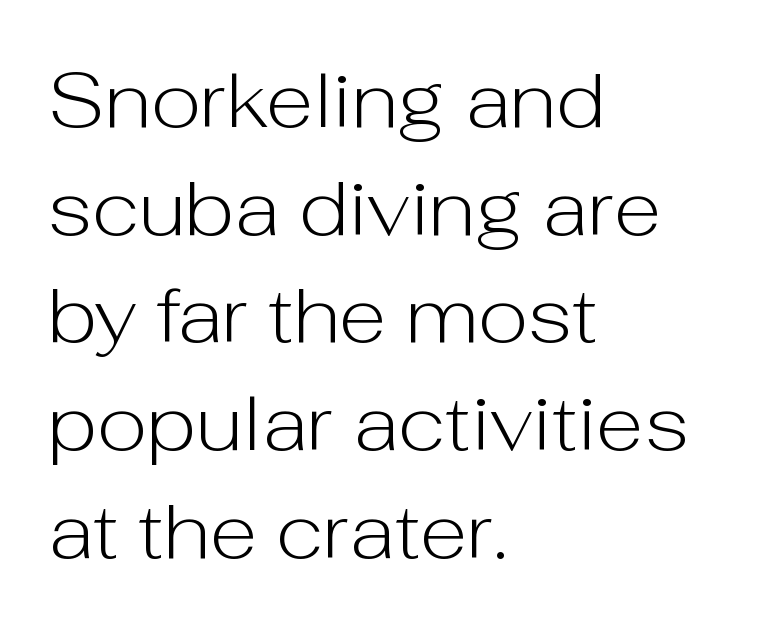
Q: Is the text bold? A: No.
Q: Is the text italic (slanted)? A: No, it is upright.
Q: Is the typeface a serif or a sans-serif typeface? A: Sans-serif.
Q: Is the text underlined? A: No.
Q: How is the paragraph aligned? A: Left-aligned.
Q: Is the spacing between letters normal or unusually wide? A: Normal.
Q: Is the spacing between lines tight, normal or loose? A: Normal.
Q: Width (condensed, normal, or wide)? A: Normal.
Q: Stroke contrast? A: Low.
Q: x-height? A: Medium.
Q: Monospaced? A: No.
